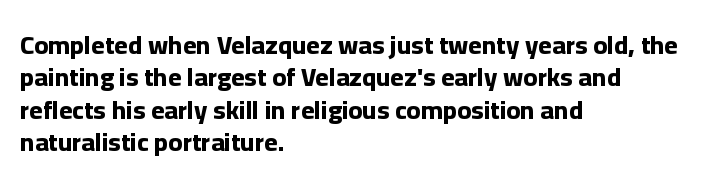
The image shows 26 px bold type, upright; set left-aligned, normal line spacing (1.25x), normal letter spacing, not underlined.
